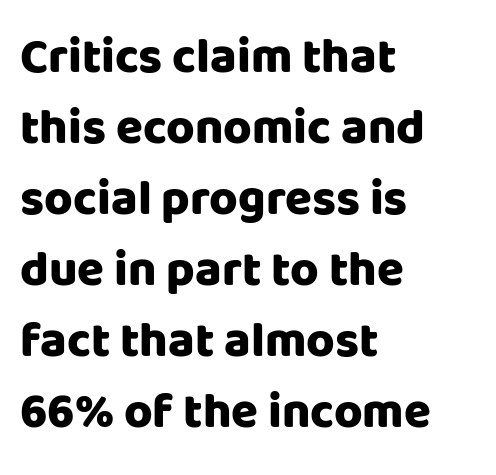
The image shows 49 px heavy sans-serif type, upright; set left-aligned, normal line spacing (1.45x), normal letter spacing, not underlined; low stroke contrast and a large x-height.
